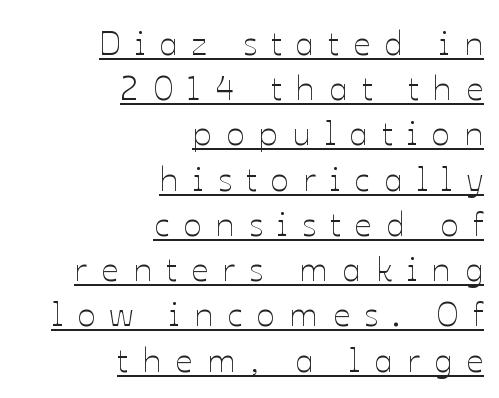
Layout note: lines flush right. Nothing heavy about these letters — not bold at all. The axis of the letterforms is exactly vertical. Compared with typical body copy, the letter spacing here is much looser. Regular leading.
